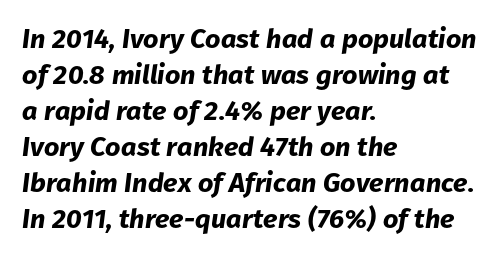
The image shows 27 px bold type, italic (leaning right); set left-aligned, normal line spacing (1.33x), normal letter spacing, not underlined.
